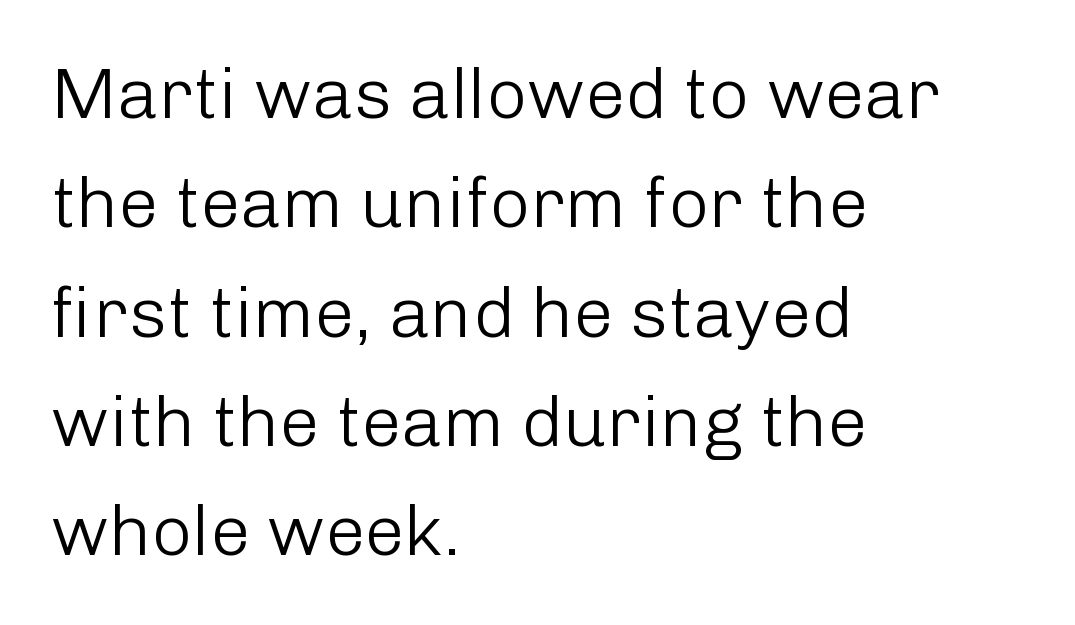
{"serif": "no", "italic": "no", "bold": "no", "weight": "light", "width": "normal", "stroke_contrast": "low", "x_height": "medium", "monospaced": "no", "underline": "no", "align": "left", "line_spacing": "normal", "line_spacing_ratio": 1.54, "letter_spacing": "normal", "letter_spacing_em": 0.0, "glyph_px": 71}
